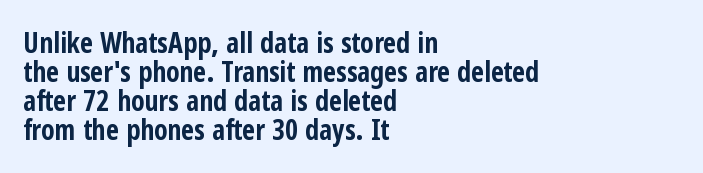
Q: Is the text bold? A: Yes.
Q: Is the text italic (slanted)? A: No, it is upright.
Q: Is the typeface a serif or a sans-serif typeface? A: Sans-serif.
Q: Is the text underlined? A: No.
Q: How is the paragraph aligned? A: Left-aligned.
Q: Is the spacing between letters normal or unusually wide? A: Normal.
Q: Is the spacing between lines tight, normal or loose? A: Tight.
Q: Width (condensed, normal, or wide)? A: Condensed.
Q: Stroke contrast? A: Low.
Q: x-height? A: Medium.
Q: Monospaced? A: No.
